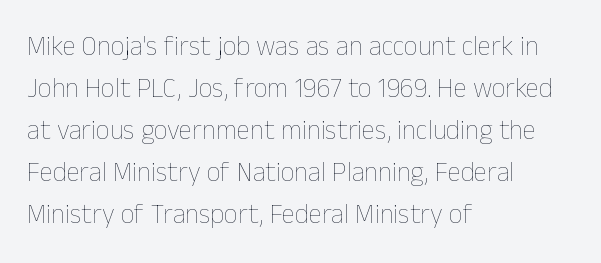
{"italic": "no", "bold": "no", "underline": "no", "align": "left", "line_spacing": "normal", "line_spacing_ratio": 1.56, "letter_spacing": "normal", "letter_spacing_em": 0.0, "glyph_px": 27}
